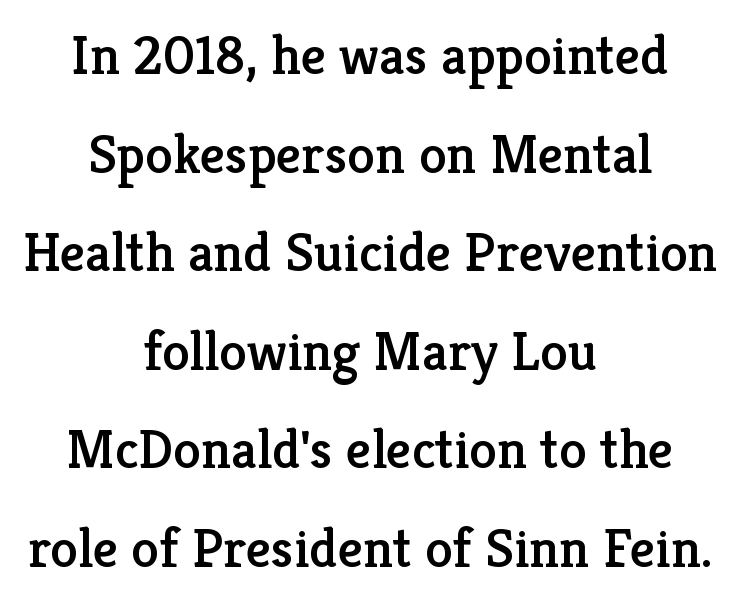
Q: Is the text italic (slanted)? A: No, it is upright.
Q: Is the typeface a serif or a sans-serif typeface? A: Serif.
Q: Is the text underlined? A: No.
Q: How is the paragraph aligned? A: Centered.
Q: Is the spacing between letters normal or unusually wide? A: Normal.
Q: Width (condensed, normal, or wide)? A: Normal.
Q: Stroke contrast? A: Low.
Q: x-height? A: Medium.
Q: Monospaced? A: No.
